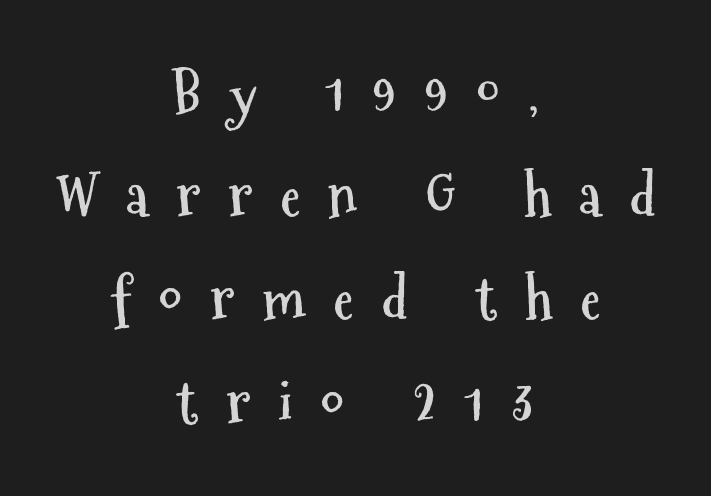
{"serif": "no", "italic": "no", "bold": "yes", "weight": "semibold", "width": "condensed", "stroke_contrast": "medium", "x_height": "medium", "monospaced": "no", "underline": "no", "align": "center", "line_spacing_ratio": 1.78, "letter_spacing": "wide", "letter_spacing_em": 0.48, "glyph_px": 58}
